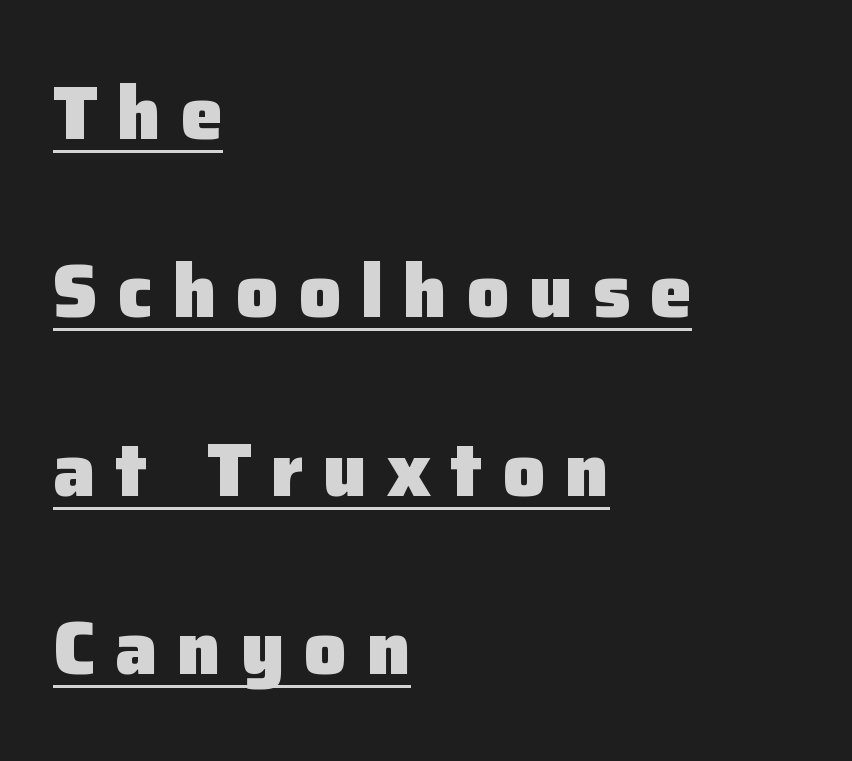
Q: Is the text bold? A: Yes.
Q: Is the text italic (slanted)? A: No, it is upright.
Q: Is the typeface a serif or a sans-serif typeface? A: Sans-serif.
Q: Is the text underlined? A: Yes.
Q: How is the paragraph aligned? A: Left-aligned.
Q: Is the spacing between letters normal or unusually wide? A: Unusually wide.
Q: Is the spacing between lines tight, normal or loose? A: Loose.
Q: Width (condensed, normal, or wide)? A: Normal.
Q: Stroke contrast? A: Low.
Q: x-height? A: Medium.
Q: Monospaced? A: No.
